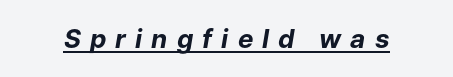
Q: Is the text bold? A: Yes.
Q: Is the text italic (slanted)? A: Yes, it leans right by about 9 degrees.
Q: Is the text underlined? A: Yes.
Q: Is the spacing between letters normal or unusually wide? A: Unusually wide.
